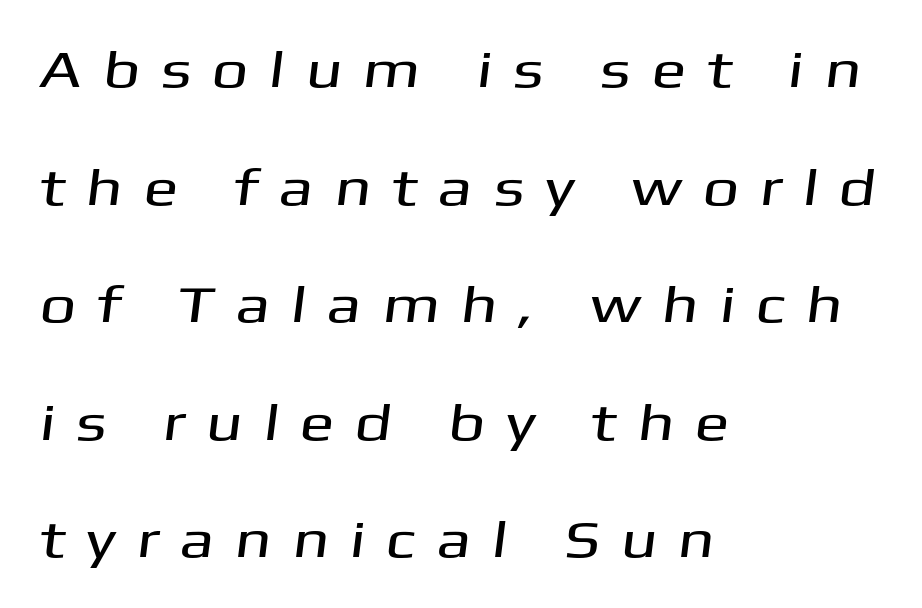
Nope, no serifs anywhere on these letters. Summary of vertical rhythm: relaxed, with wide interline spacing. Clear beneath every line of the passage. A classic flush-left, rag-right setting is used for this passage.
